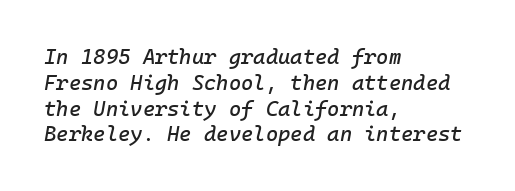
Where is the straight margin? On the left. The space beneath each line is pristine and unruled. Characters are canted at an angle relative to the baseline's perpendicular. The letters sit at their default tracking, neither squeezed nor spread.
